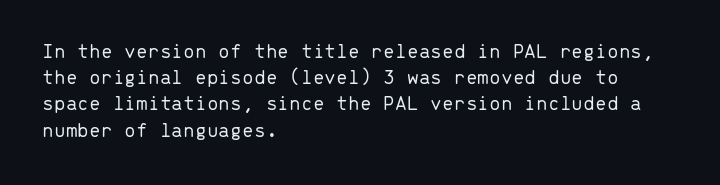
Q: Is the text bold? A: No.
Q: Is the text italic (slanted)? A: No, it is upright.
Q: Is the text underlined? A: No.
Q: How is the paragraph aligned? A: Left-aligned.
Q: Is the spacing between letters normal or unusually wide? A: Normal.
Q: Is the spacing between lines tight, normal or loose? A: Normal.
